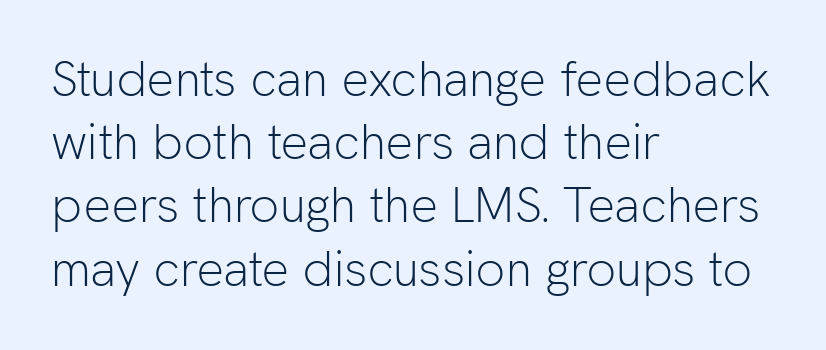
{"serif": "no", "italic": "no", "bold": "no", "weight": "light", "width": "normal", "stroke_contrast": "low", "x_height": "medium", "monospaced": "no", "underline": "no", "align": "left", "line_spacing": "normal", "line_spacing_ratio": 1.29, "letter_spacing": "normal", "letter_spacing_em": 0.0, "glyph_px": 49}
